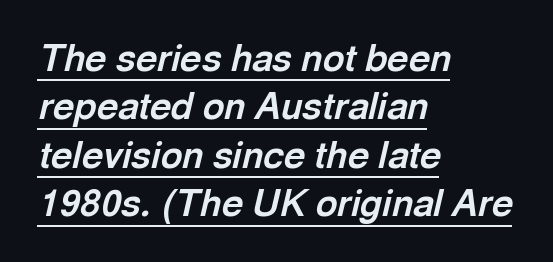
Q: Is the text bold? A: Yes.
Q: Is the text italic (slanted)? A: Yes, it leans right by about 13 degrees.
Q: Is the text underlined? A: Yes.
Q: How is the paragraph aligned? A: Left-aligned.
Q: Is the spacing between letters normal or unusually wide? A: Normal.
Q: Is the spacing between lines tight, normal or loose? A: Normal.
Q: Width (condensed, normal, or wide)? A: Normal.
Q: x-height? A: Medium.
Q: Monospaced? A: No.
